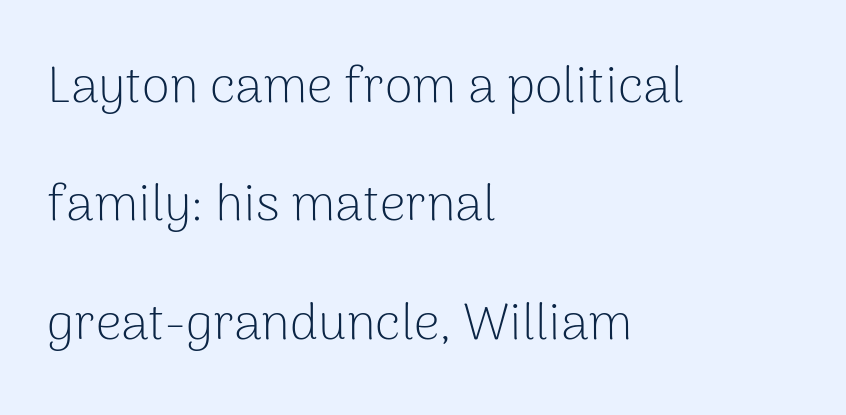
The image shows 51 px light sans-serif type, upright; set left-aligned, loose line spacing (2.32x), normal letter spacing, not underlined; low stroke contrast and a medium x-height.
